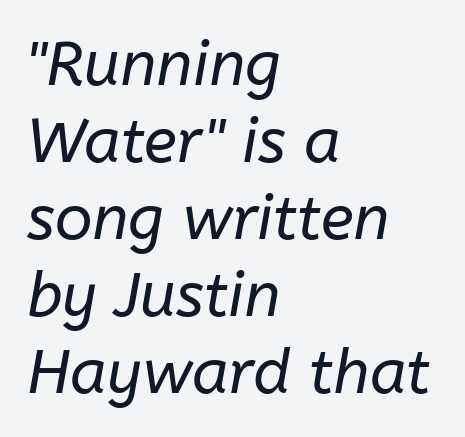
The image shows 62 px regular-weight type, italic (leaning right); set left-aligned, line spacing 1.24x, normal letter spacing, not underlined; low stroke contrast and a medium x-height.
